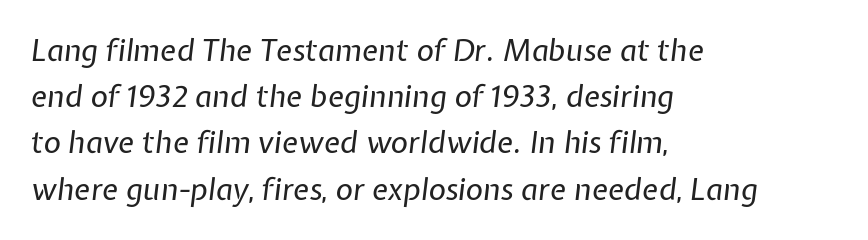
There's an unmistakable incline to the writing here. A typesetter would call this proportional, since set widths differ per character. No heavy texture on the line: the type isn't bold. The space between consecutive lines is moderate. Rule under the text: the space is simply empty.
